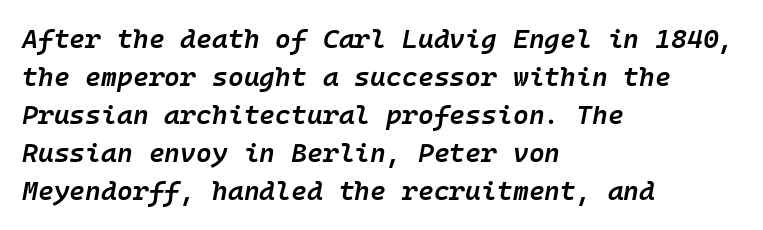
The image shows 27 px text type, italic (leaning right); set left-aligned, normal line spacing (1.41x), normal letter spacing, not underlined.
